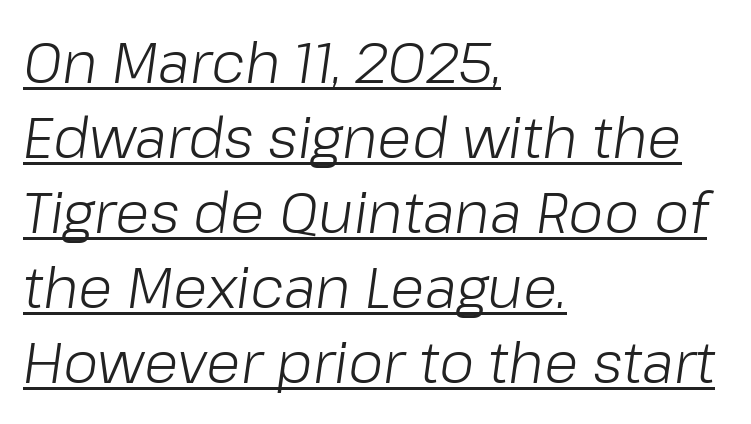
{"italic": "yes", "lean": "right", "slant_degrees": 8, "bold": "no", "weight": "light", "width": "normal", "stroke_contrast": "low", "x_height": "medium", "monospaced": "no", "underline": "yes", "align": "left", "line_spacing": "normal", "line_spacing_ratio": 1.34, "letter_spacing": "normal", "letter_spacing_em": 0.0, "glyph_px": 56}
